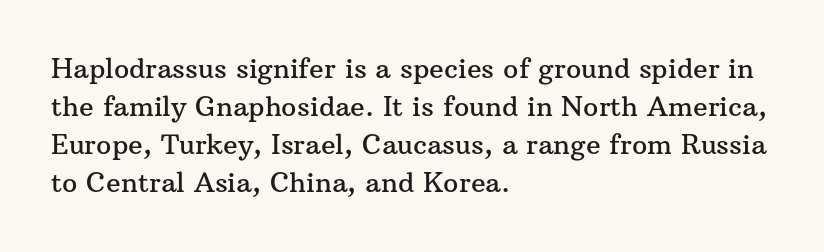
{"italic": "no", "underline": "no", "align": "left", "line_spacing": "normal", "line_spacing_ratio": 1.41, "letter_spacing": "normal", "letter_spacing_em": 0.0, "glyph_px": 27}
